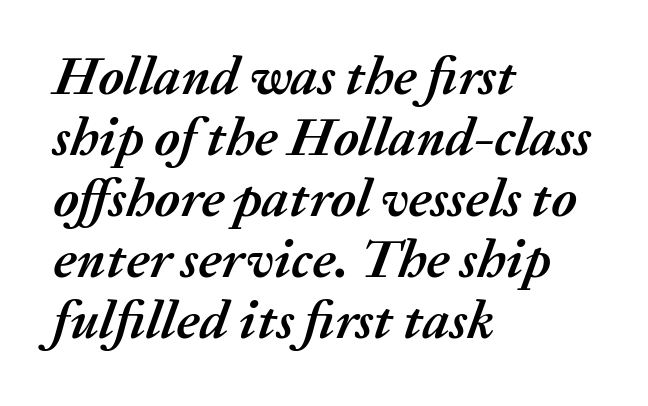
Q: Is the text bold? A: Yes.
Q: Is the text italic (slanted)? A: Yes, it leans right by about 20 degrees.
Q: Is the text underlined? A: No.
Q: How is the paragraph aligned? A: Left-aligned.
Q: Is the spacing between letters normal or unusually wide? A: Normal.
Q: Is the spacing between lines tight, normal or loose? A: Tight.
Q: Width (condensed, normal, or wide)? A: Normal.
Q: Stroke contrast? A: Medium.
Q: x-height? A: Medium.
Q: Monospaced? A: No.
